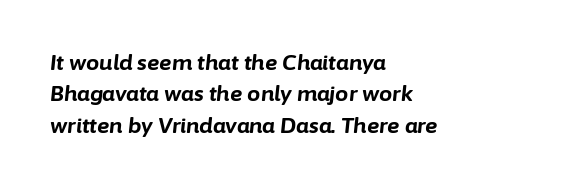
{"italic": "yes", "lean": "right", "slant_degrees": 6, "bold": "yes", "underline": "no", "align": "left", "line_spacing": "normal", "line_spacing_ratio": 1.49, "letter_spacing": "normal", "letter_spacing_em": 0.0, "glyph_px": 21}
